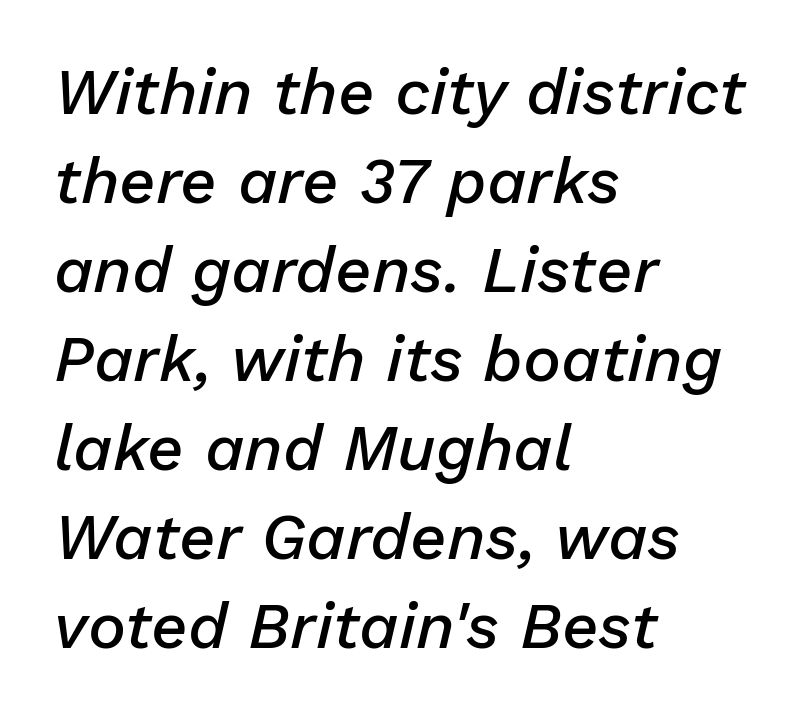
The image shows 64 px semibold type, italic (leaning right); set left-aligned, normal line spacing (1.39x), normal letter spacing, not underlined; low stroke contrast and a medium x-height.
